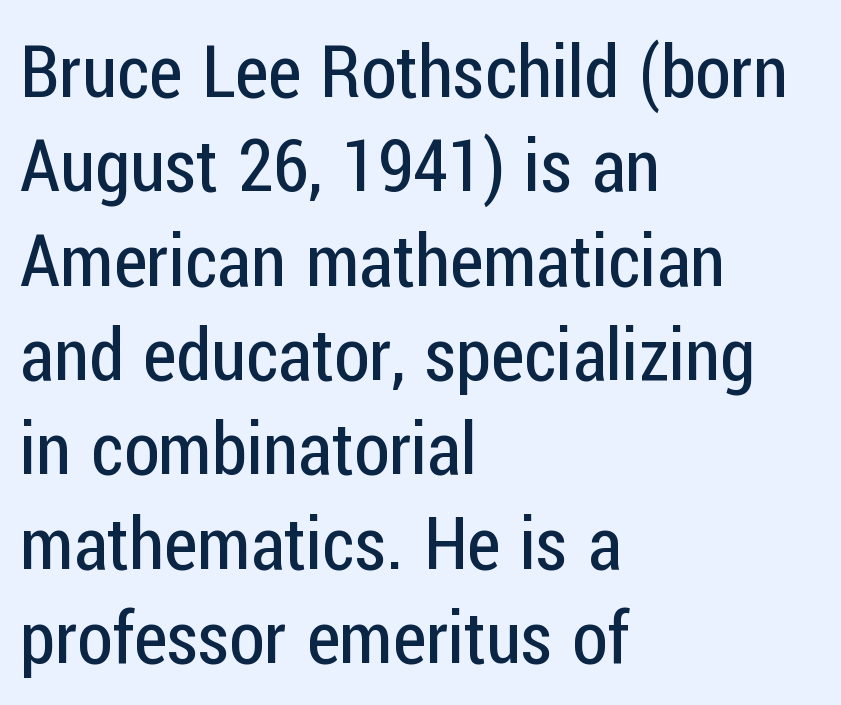
Each stroke keeps to a modest, everyday thickness or less. Students, note that the glyphs here touch the page at normal intervals. The specimen reads as upright at a glance. Whoever set this chose a conventional vertical rhythm.
